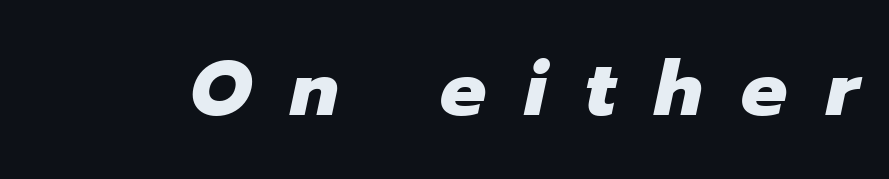
The image shows 77 px heavy type, italic (leaning right); set unusually wide letter spacing (+0.5 em), not underlined; low stroke contrast and a medium x-height.
